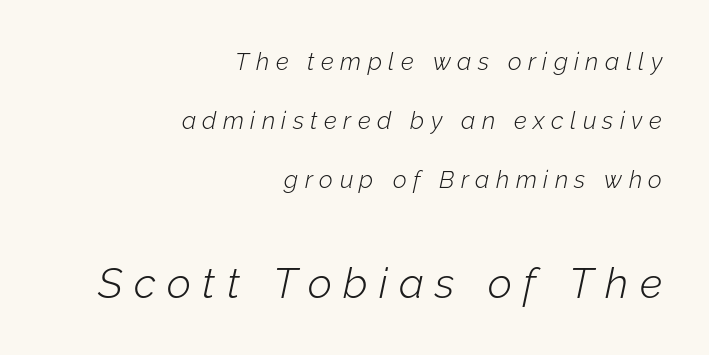
{"italic": "yes", "lean": "right", "slant_degrees": 12, "bold": "no", "weight": "light", "width": "normal", "stroke_contrast": "low", "x_height": "medium", "monospaced": "no", "underline": "no", "align": "right", "line_spacing": "loose", "line_spacing_ratio": 2.46, "letter_spacing": "wide", "letter_spacing_em": 0.27, "larger_block": "second", "size_ratio": 1.75, "glyph_px": 42}
